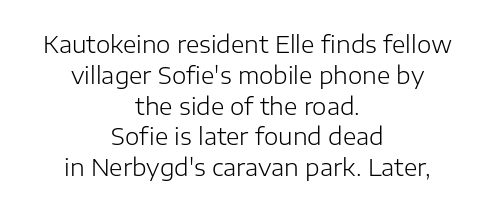
{"italic": "no", "bold": "no", "underline": "no", "align": "center", "line_spacing": "normal", "line_spacing_ratio": 1.34, "letter_spacing": "normal", "letter_spacing_em": 0.0, "glyph_px": 23}
